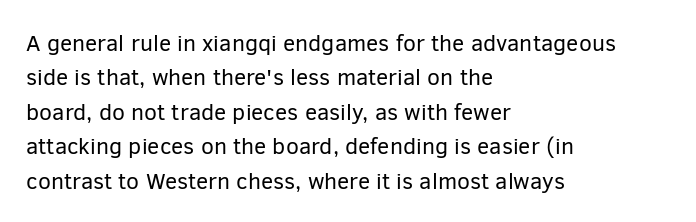
Q: Is the text bold? A: No.
Q: Is the text italic (slanted)? A: No, it is upright.
Q: Is the text underlined? A: No.
Q: How is the paragraph aligned? A: Left-aligned.
Q: Is the spacing between letters normal or unusually wide? A: Normal.
Q: Is the spacing between lines tight, normal or loose? A: Normal.
